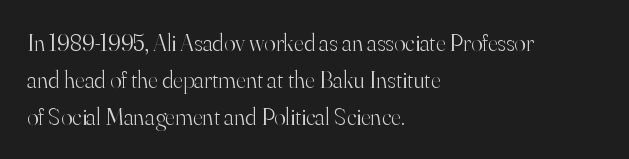
Q: Is the text bold? A: No.
Q: Is the text italic (slanted)? A: No, it is upright.
Q: Is the text underlined? A: No.
Q: How is the paragraph aligned? A: Left-aligned.
Q: Is the spacing between letters normal or unusually wide? A: Normal.
Q: Is the spacing between lines tight, normal or loose? A: Normal.
